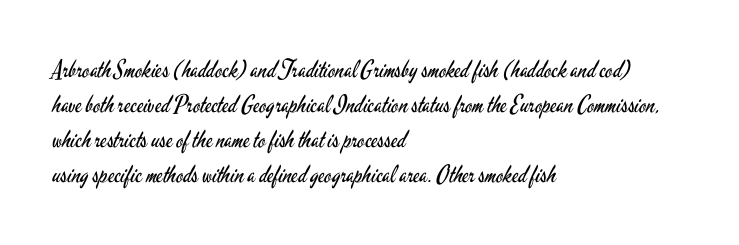
{"bold": "no", "underline": "no", "align": "left", "line_spacing": "normal", "line_spacing_ratio": 1.46, "letter_spacing": "normal", "letter_spacing_em": 0.0, "glyph_px": 24}
